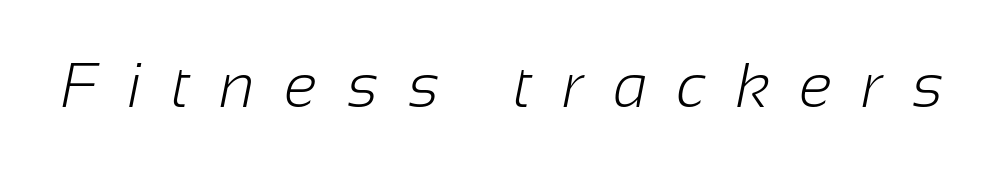
The image shows 62 px light sans-serif type; set unusually wide letter spacing (+0.48 em), not underlined; low stroke contrast and a medium x-height.
